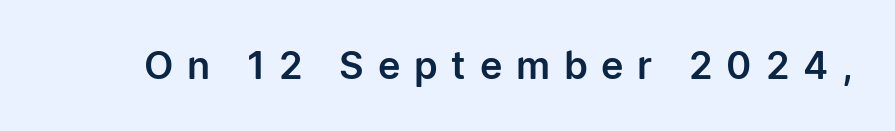
The image shows 38 px sans-serif type, upright; set unusually wide letter spacing (+0.36 em), not underlined; low stroke contrast and a medium x-height.
